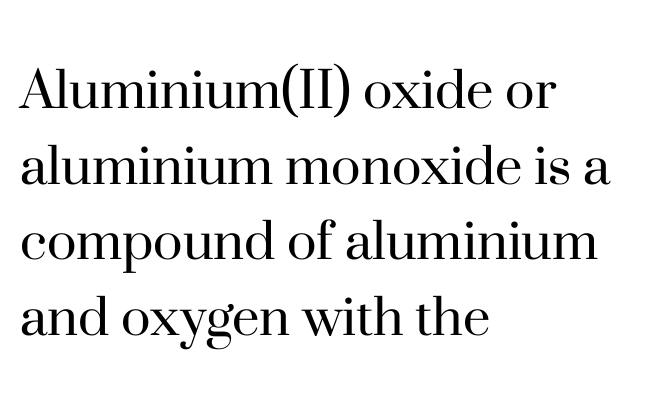
The face used here is proportionally spaced, like ordinary book or web type. When letters stand straight like this, we call the style roman or upright. The ragged edge is on the right, which tells us the setting is flush left. Spacing between characters is what you'd get straight out of the box.
